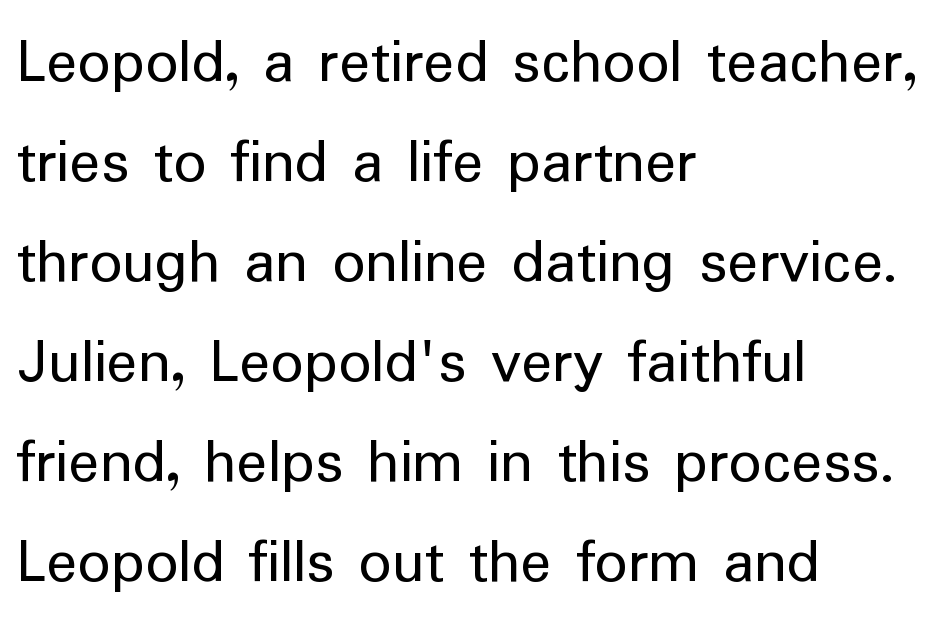
The image shows 65 px regular-weight sans-serif type, upright; set left-aligned, normal line spacing (1.54x), normal letter spacing, not underlined; low stroke contrast and a medium x-height.
